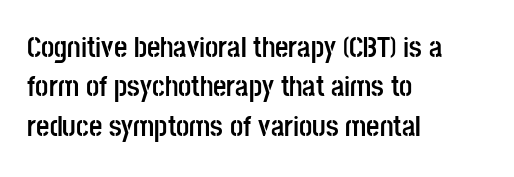
Q: Is the text bold? A: Yes.
Q: Is the text italic (slanted)? A: No, it is upright.
Q: Is the typeface a serif or a sans-serif typeface? A: Sans-serif.
Q: Is the text underlined? A: No.
Q: How is the paragraph aligned? A: Left-aligned.
Q: Is the spacing between letters normal or unusually wide? A: Normal.
Q: Is the spacing between lines tight, normal or loose? A: Normal.
Q: Width (condensed, normal, or wide)? A: Condensed.
Q: Stroke contrast? A: Low.
Q: x-height? A: Large.
Q: Monospaced? A: No.
